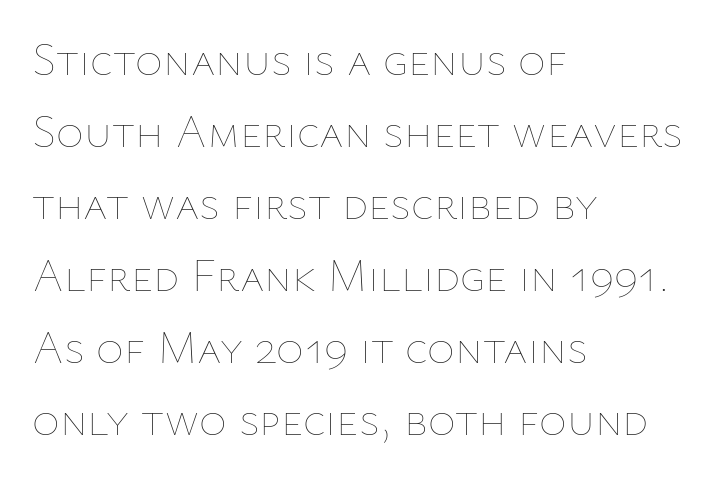
The image shows 47 px thin type, upright; set left-aligned, normal line spacing (1.53x), normal letter spacing, not underlined; low stroke contrast and a medium x-height.
